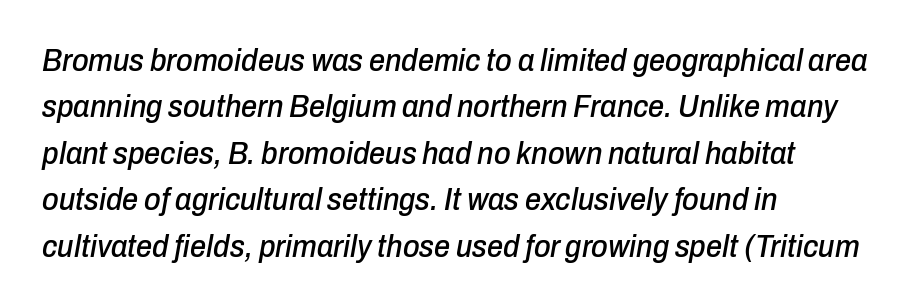
The image shows 32 px condensed type, italic (leaning right); set left-aligned, normal line spacing (1.45x), normal letter spacing, not underlined; low stroke contrast and a medium x-height.
